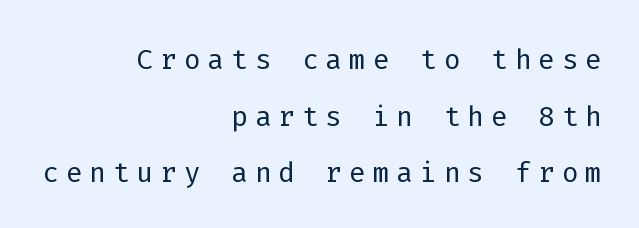
Rows of type keep a routine distance in the vertical direction. Looks like terminal output: every glyph gets an equal slot. Beneath every word, the page is bare. Note: no serifs on the glyphs. These glyphs show unthickened strokes, regular width or finer. Every row of glyphs terminates at an identical x-position on the right.
